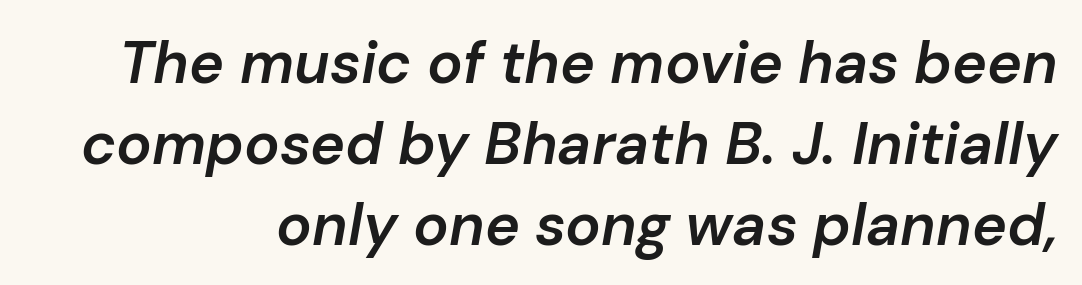
The image shows 59 px semibold type, italic (leaning right); set right-aligned, normal line spacing (1.37x), normal letter spacing, not underlined; low stroke contrast and a medium x-height.
